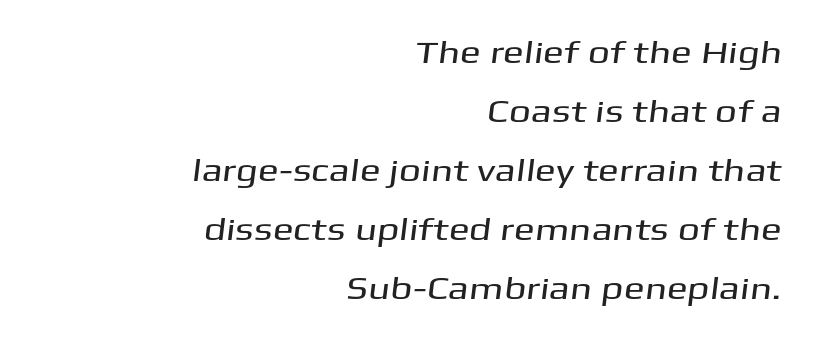
The letters advance in unequal steps, a hallmark of proportional type. Leftover space on each line is placed entirely before the opening word. Standard letterfit; no display-style spreading of the glyphs. I'd call this a sans setting — the letters go barefoot. Only glyphs here, with clear space below each row. The lines are spread far apart with generous leading.
